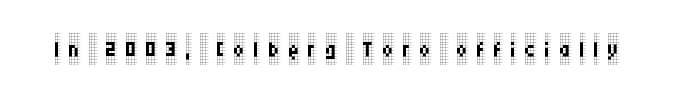
The letters carry serifs — small finishing strokes at the ends of their stems. The strokes carry an ordinary text weight at most. The letters advance in unequal steps, a hallmark of proportional type. The font's upright variant was chosen for this text. These lines have a slow, spaced-out rhythm from letter to letter.
